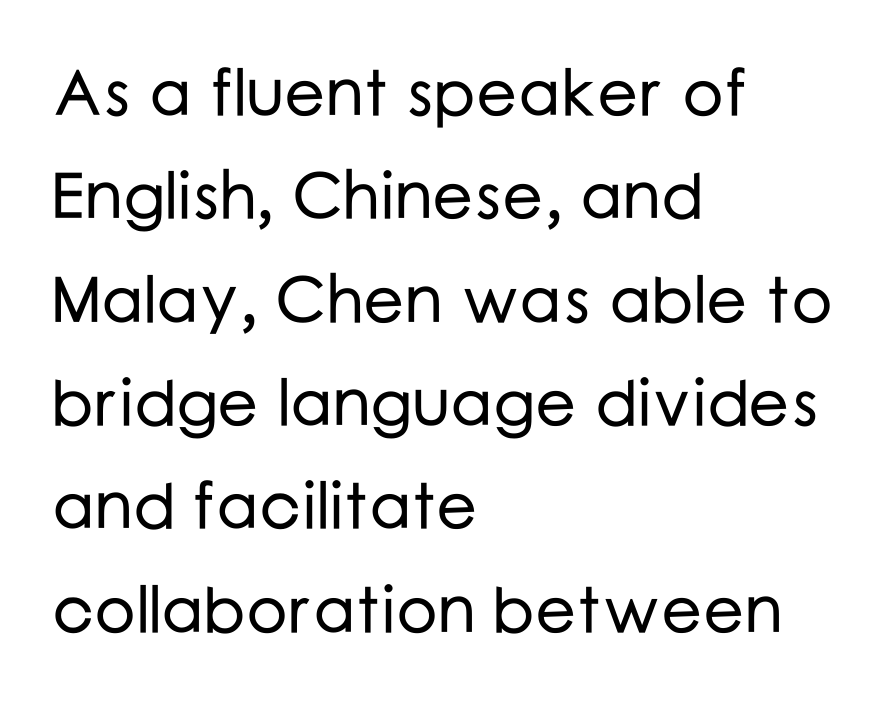
Q: Is the text italic (slanted)? A: No, it is upright.
Q: Is the typeface a serif or a sans-serif typeface? A: Sans-serif.
Q: Is the text underlined? A: No.
Q: How is the paragraph aligned? A: Left-aligned.
Q: Is the spacing between letters normal or unusually wide? A: Normal.
Q: Is the spacing between lines tight, normal or loose? A: Normal.
Q: Width (condensed, normal, or wide)? A: Normal.
Q: Stroke contrast? A: Low.
Q: x-height? A: Medium.
Q: Monospaced? A: No.
